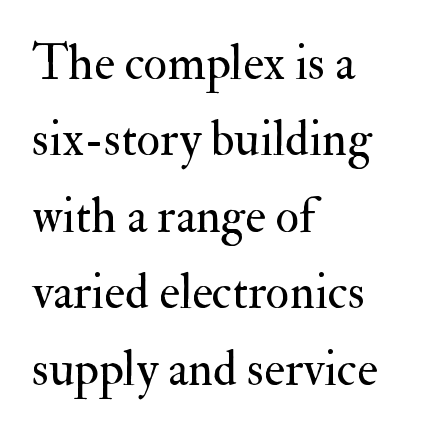
This sample uses an upright cut, with every glyph sitting square on the baseline. Note the varied advance widths — an 'i' is clearly narrower than an 'm'. Horizontal bands of white between lines are of average thickness. The font family rendered here belongs to the serif group.
